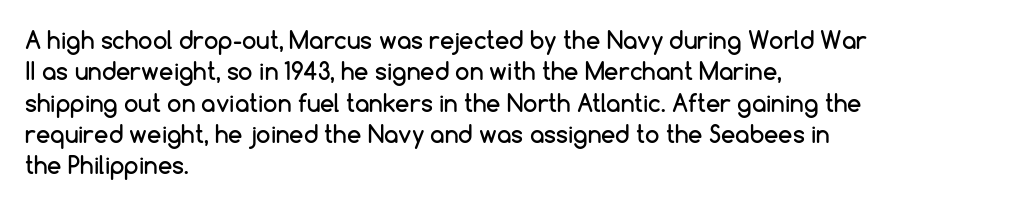
{"italic": "no", "underline": "no", "align": "left", "line_spacing": "normal", "line_spacing_ratio": 1.36, "letter_spacing": "normal", "letter_spacing_em": 0.0, "glyph_px": 23}
